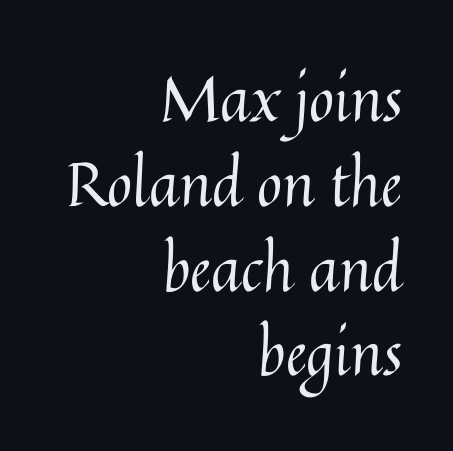
Letters rest on an invisible, unmarked baseline. This sample uses plain, unmodified letter spacing. These lines are set flush right with a ragged left edge. Here the designer chose a conventional face with non-uniform glyph widths.
